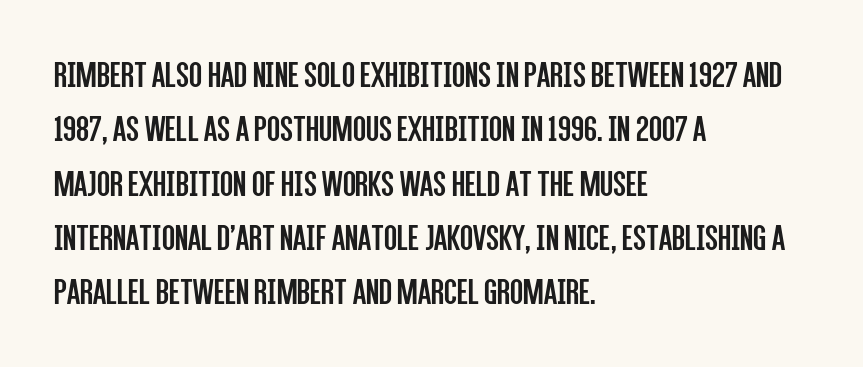
Descender tails drop into unmarked territory. Normally led — the rows are evenly, conventionally spaced. Every character sits straight up, as roman type does. Spacing verdict: proportional, widths tailored to each character. The line texture is even and compact thanks to regular tracking. A quiet, ordinary-to-light weight characterises the typeface.
